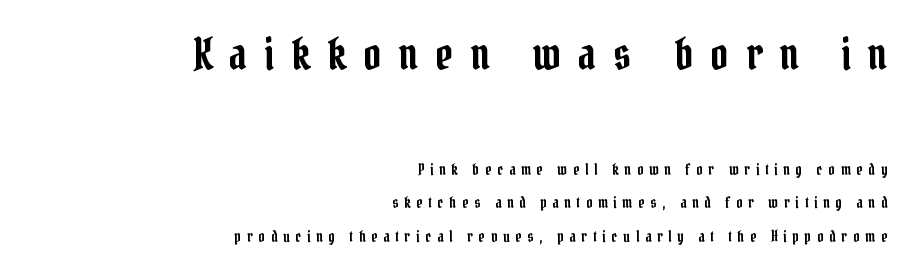
The lines are spread far apart with generous leading. Each letter keeps its own natural width here, so spacing adapts to shape. The zone under the glyphs is completely vacant. Style check: upright. The lines are quadded right. The type is letterspaced generously, with wide tracking.
